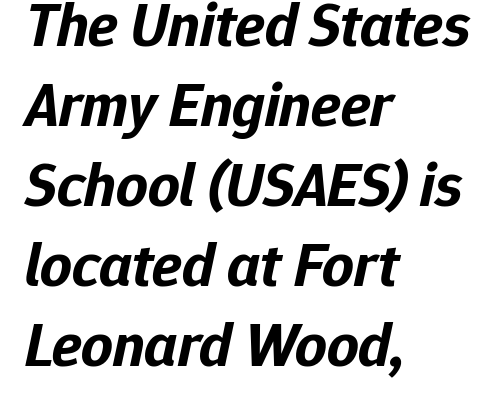
These lines keep a tight, regular rhythm from letter to letter. These words are printed bold, with thick strokes throughout. The lines sit at an ordinary, default distance from one another. Each letter keeps its own natural width here, so spacing adapts to shape. Reading down the block, your eye returns to a fixed left position each line. Nobody drew a line under any word here.
